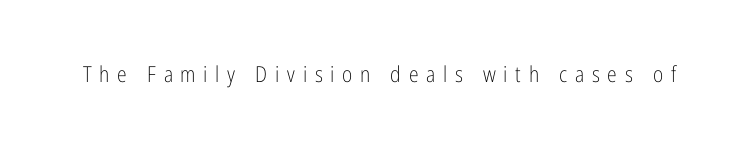
{"italic": "no", "bold": "no", "underline": "no", "letter_spacing": "wide", "letter_spacing_em": 0.35, "glyph_px": 22}
